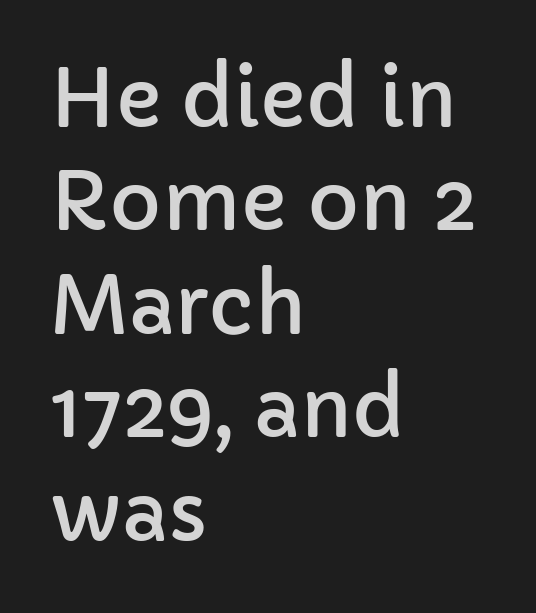
The image shows 79 px sans-serif type, upright; set left-aligned, normal line spacing (1.31x), normal letter spacing, not underlined; low stroke contrast and a medium x-height.
